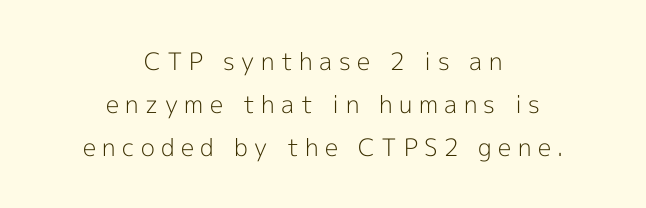
Q: Is the text bold? A: No.
Q: Is the text italic (slanted)? A: No, it is upright.
Q: Is the text underlined? A: No.
Q: How is the paragraph aligned? A: Centered.
Q: Is the spacing between letters normal or unusually wide? A: Unusually wide.
